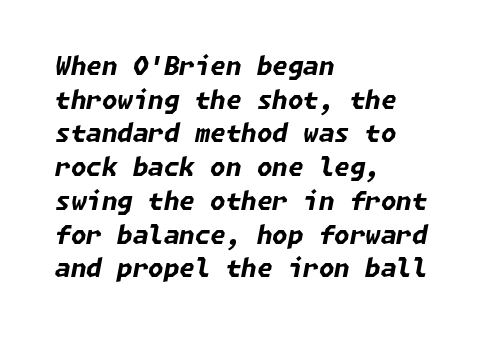
{"italic": "yes", "lean": "right", "slant_degrees": 11, "bold": "yes", "underline": "no", "align": "left", "line_spacing": "normal", "line_spacing_ratio": 1.35, "letter_spacing": "normal", "letter_spacing_em": 0.0, "glyph_px": 25}
